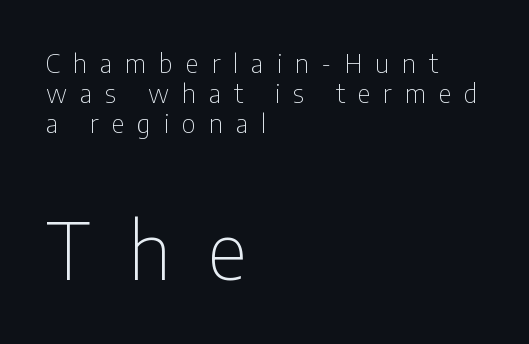
{"serif": "no", "italic": "no", "bold": "no", "weight": "thin", "width": "condensed", "stroke_contrast": "low", "x_height": "medium", "monospaced": "no", "underline": "no", "align": "left", "line_spacing_ratio": 1.16, "letter_spacing": "wide", "letter_spacing_em": 0.49, "larger_block": "second", "size_ratio": 3.0, "glyph_px": 78}
